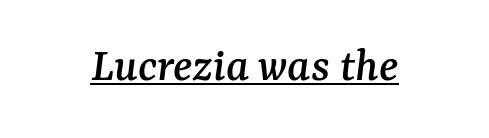
{"serif": "yes", "italic": "yes", "lean": "right", "slant_degrees": 7, "width": "normal", "stroke_contrast": "medium", "x_height": "medium", "monospaced": "no", "underline": "yes", "letter_spacing": "normal", "letter_spacing_em": 0.0, "glyph_px": 49}
